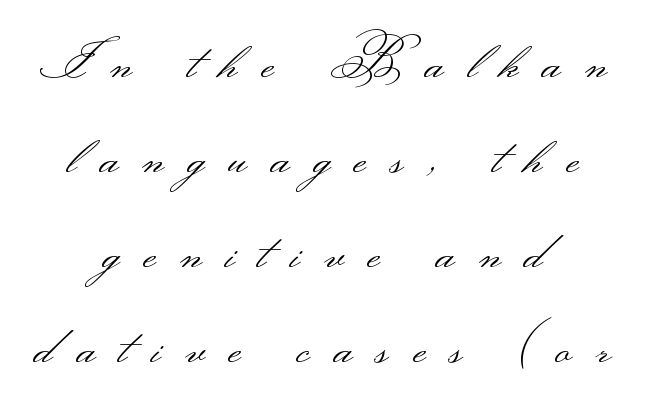
Q: Is the text bold? A: No.
Q: Is the text italic (slanted)? A: Yes.
Q: Is the typeface a serif or a sans-serif typeface? A: Sans-serif.
Q: Is the text underlined? A: No.
Q: How is the paragraph aligned? A: Centered.
Q: Is the spacing between letters normal or unusually wide? A: Unusually wide.
Q: Width (condensed, normal, or wide)? A: Wide.
Q: Stroke contrast? A: Medium.
Q: Monospaced? A: No.
